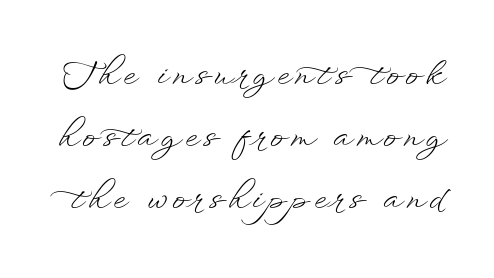
The image shows 32 px light, wide type; set loose line spacing (1.93x), not underlined; low stroke contrast and a small x-height.
